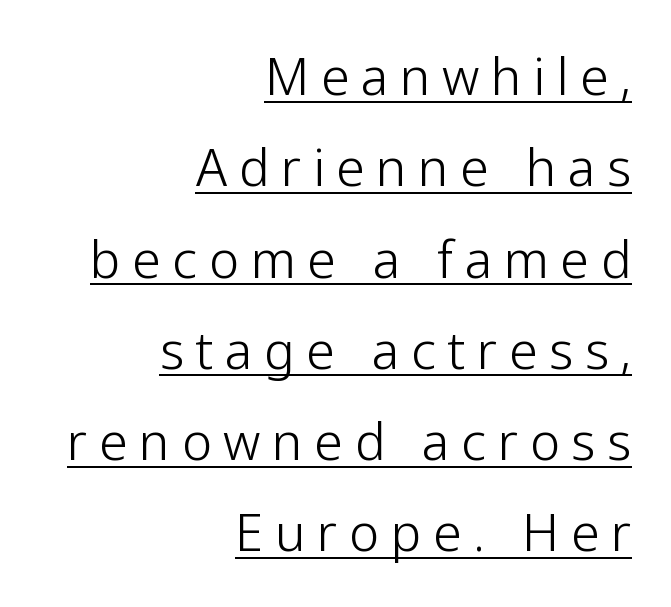
Weight: not bold — regular or lighter. Teacher's note: observe the even right margin — that is flush-right alignment. You could not count columns in this text — the font is proportionally spaced. The specimen reads as upright at a glance. The tracking reads as deliberately expanded to a designer's eye.
